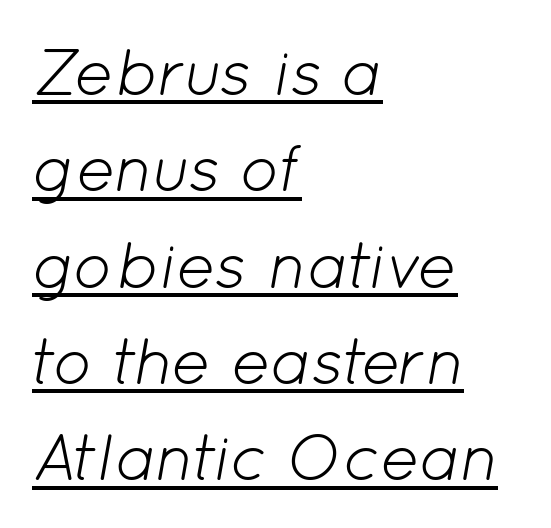
Think of a printed novel: that variable character pitch is what you see here. The type is set solid horizontally, with unmodified tracking. Weight: regular or lighter. Has an underline been added? It has. Does the leading feel generous? No, just average. Which margin do the lines hug? The left one — the right edge is uneven.
